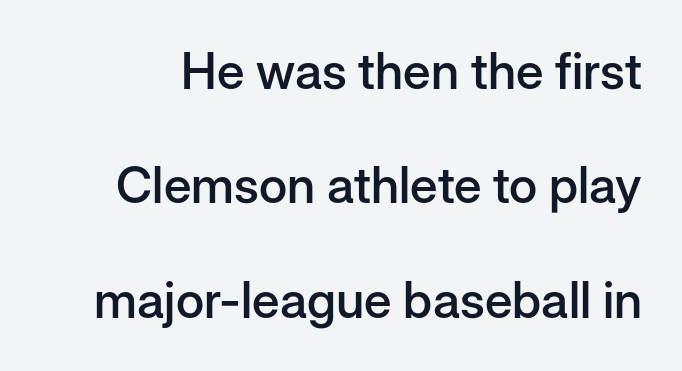
Q: Is the text bold? A: Semi-bold.
Q: Is the text italic (slanted)? A: No, it is upright.
Q: Is the typeface a serif or a sans-serif typeface? A: Sans-serif.
Q: Is the text underlined? A: No.
Q: Is the spacing between letters normal or unusually wide? A: Normal.
Q: Is the spacing between lines tight, normal or loose? A: Loose.
Q: Width (condensed, normal, or wide)? A: Normal.
Q: Stroke contrast? A: Low.
Q: x-height? A: Medium.
Q: Monospaced? A: No.
